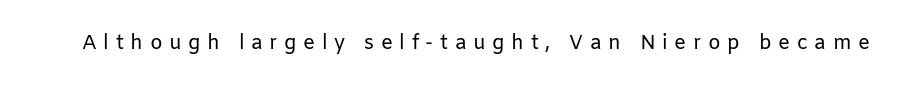
{"italic": "no", "bold": "no", "underline": "no", "letter_spacing": "wide", "letter_spacing_em": 0.33, "glyph_px": 20}
